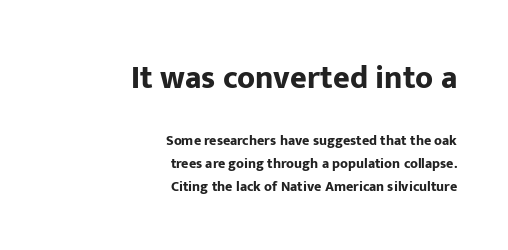
{"serif": "no", "italic": "no", "bold": "yes", "weight": "bold", "width": "normal", "stroke_contrast": "low", "x_height": "medium", "monospaced": "no", "underline": "no", "align": "right", "line_spacing": "normal", "line_spacing_ratio": 1.64, "letter_spacing": "normal", "letter_spacing_em": 0.0, "larger_block": "first", "size_ratio": 2.29, "glyph_px": 32}
